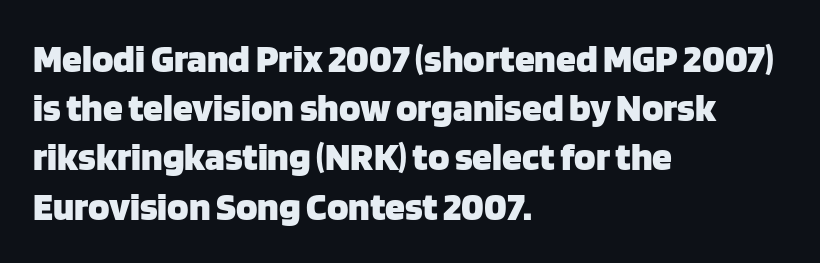
Q: Is the text bold? A: Yes.
Q: Is the text italic (slanted)? A: No, it is upright.
Q: Is the typeface a serif or a sans-serif typeface? A: Sans-serif.
Q: Is the text underlined? A: No.
Q: How is the paragraph aligned? A: Left-aligned.
Q: Is the spacing between letters normal or unusually wide? A: Normal.
Q: Width (condensed, normal, or wide)? A: Normal.
Q: Stroke contrast? A: Low.
Q: x-height? A: Large.
Q: Monospaced? A: No.
